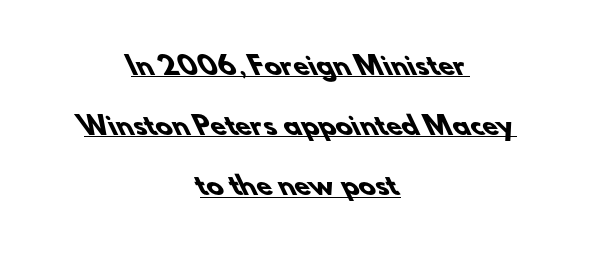
Emphasis is given by a line drawn under the lettering. The letterforms sit shoulder to shoulder at normal distance. Caption: multi-line text, centered on the measure. A full-strength bold gives these letters their thick strokes. Regarding leading, the lines here are spaced well apart.
